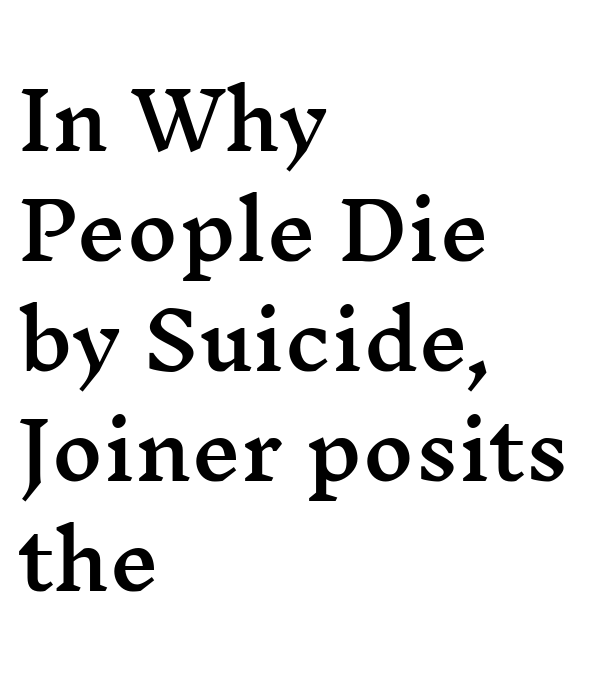
The image shows 78 px wide serif type, upright; set left-aligned, normal line spacing (1.41x), normal letter spacing, not underlined; medium stroke contrast and a medium x-height.
